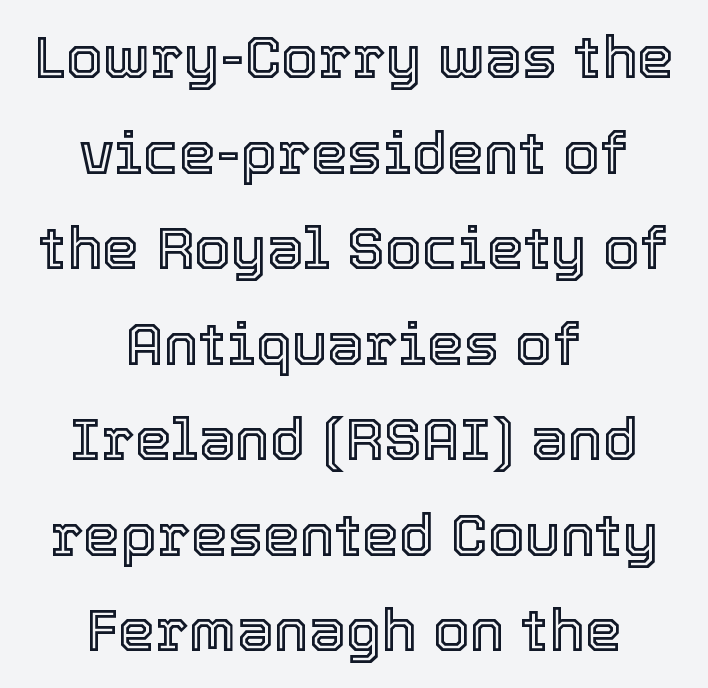
These lines are rendered in a variable-pitch font. Normally led — the rows are evenly, conventionally spaced. Decoration check: the copy has no underline. The gaps between neighbouring characters are ordinary and unremarkable.
